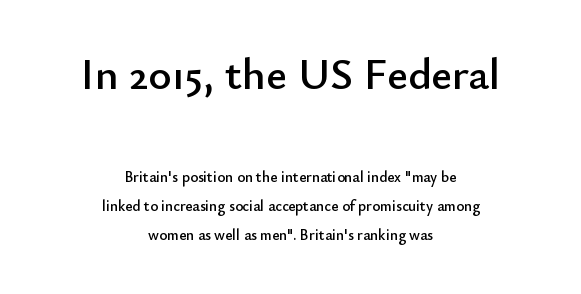
Q: Is the text italic (slanted)? A: No, it is upright.
Q: Is the typeface a serif or a sans-serif typeface? A: Sans-serif.
Q: Is the text underlined? A: No.
Q: How is the paragraph aligned? A: Centered.
Q: Is the spacing between letters normal or unusually wide? A: Normal.
Q: Is the spacing between lines tight, normal or loose? A: Loose.
Q: Which block of text is set in a larger size, the first (top) or the second (bottom)? A: The first (top) one.
Q: Width (condensed, normal, or wide)? A: Normal.
Q: Stroke contrast? A: Low.
Q: x-height? A: Small.
Q: Monospaced? A: No.
